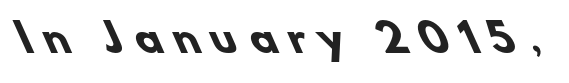
Font category for this specimen: sans-serif. This sample has the flowing, uneven cadence of proportional lettering. There is plenty of visible air inserted between adjacent glyphs. Honestly, there is no underline to notice here at all. These lines carry a lot of weight — the face is fully bold.
